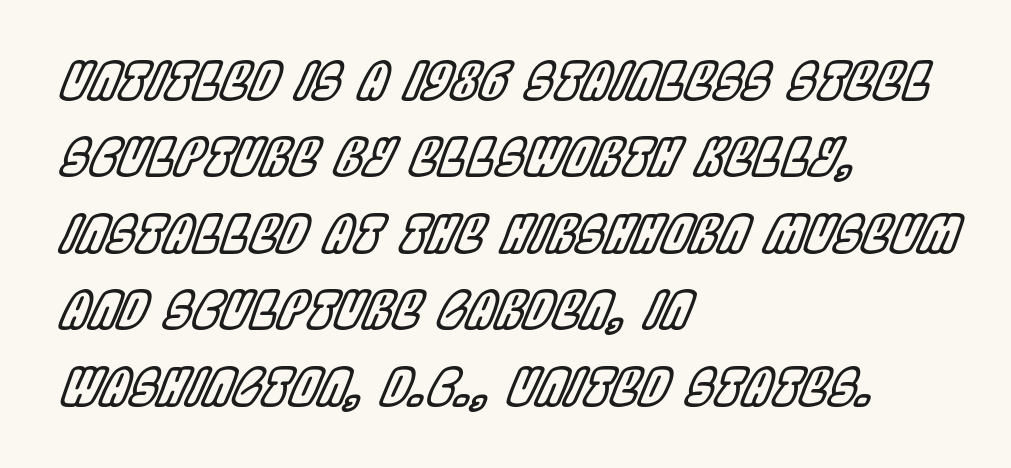
Q: Is the text italic (slanted)? A: Yes, it leans right by about 22 degrees.
Q: Is the text underlined? A: No.
Q: How is the paragraph aligned? A: Left-aligned.
Q: Is the spacing between letters normal or unusually wide? A: Normal.
Q: Is the spacing between lines tight, normal or loose? A: Normal.
Q: Width (condensed, normal, or wide)? A: Condensed.
Q: x-height? A: Large.
Q: Monospaced? A: No.
